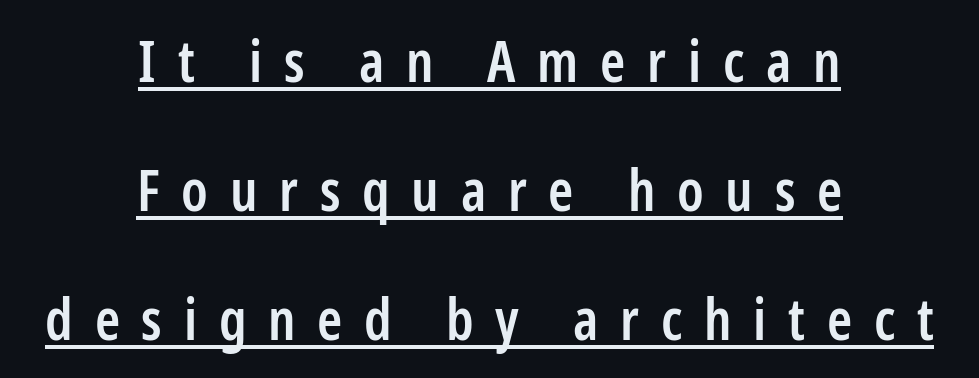
{"serif": "no", "italic": "no", "bold": "semi", "weight": "semibold", "width": "condensed", "stroke_contrast": "low", "x_height": "medium", "monospaced": "no", "underline": "yes", "align": "center", "line_spacing": "loose", "line_spacing_ratio": 2.26, "letter_spacing": "wide", "letter_spacing_em": 0.38, "glyph_px": 57}
